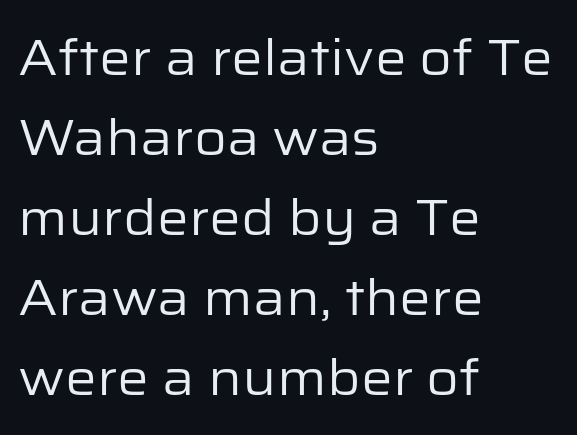
Leading matches the norm, producing a regular column. Tracking value appears to be zero — textbook default spacing. Type without underlining. Stem width sits at or under what a default text font uses. Here the designer chose a conventional face with non-uniform glyph widths. The paragraph has a hard left edge and a soft right edge.
